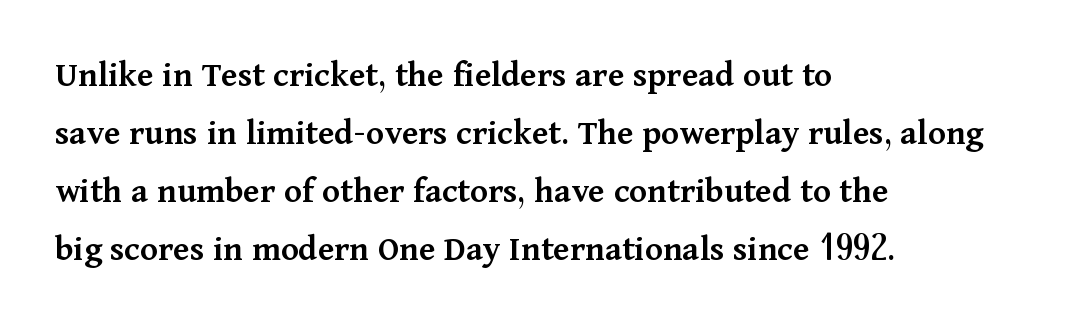
Q: Is the text bold? A: Semi-bold.
Q: Is the text italic (slanted)? A: No, it is upright.
Q: Is the typeface a serif or a sans-serif typeface? A: Serif.
Q: Is the text underlined? A: No.
Q: How is the paragraph aligned? A: Left-aligned.
Q: Is the spacing between letters normal or unusually wide? A: Normal.
Q: Is the spacing between lines tight, normal or loose? A: Normal.
Q: Width (condensed, normal, or wide)? A: Normal.
Q: Stroke contrast? A: Medium.
Q: x-height? A: Medium.
Q: Monospaced? A: No.
